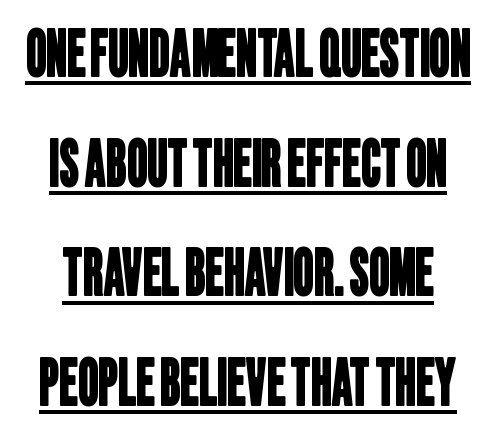
{"serif": "no", "width": "condensed", "stroke_contrast": "low", "x_height": "large", "monospaced": "no", "underline": "yes", "line_spacing_ratio": 1.74, "letter_spacing": "normal", "letter_spacing_em": 0.0, "glyph_px": 63}
